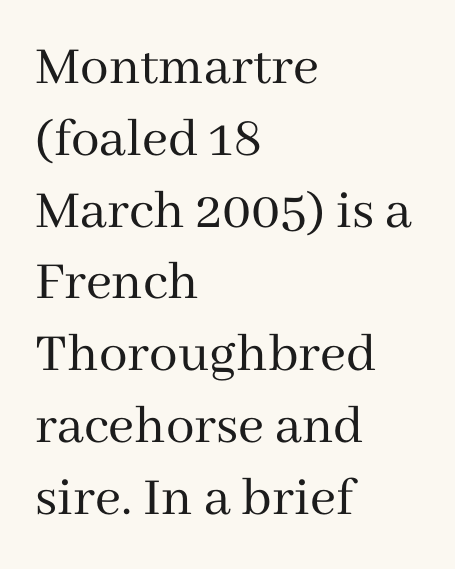
The lines sit at an ordinary, default distance from one another. Do the letters lean? They stand straight. These lines are rendered in a variable-pitch font. If you drew a ruler down the left edge, every line would touch it. Observe the ordinary spacing: letters are neighbours, not strangers.
